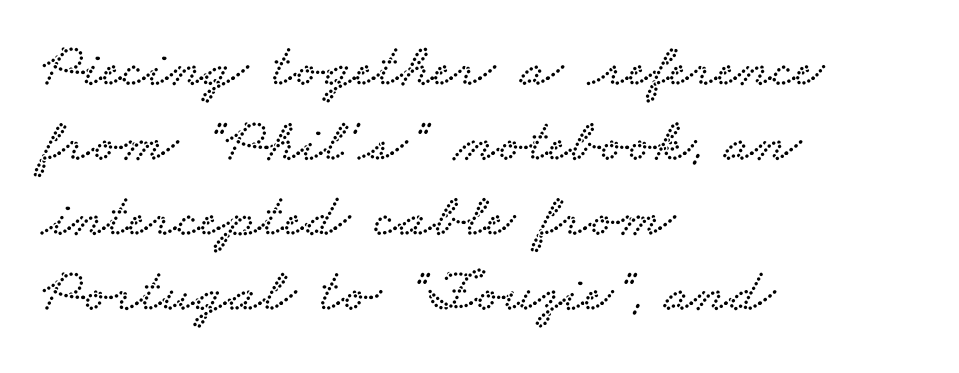
The image shows 62 px wide serif type; set left-aligned, line spacing 1.21x, normal letter spacing, not underlined; low stroke contrast and a small x-height.
